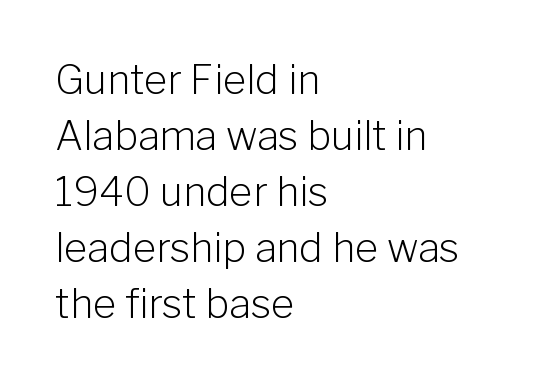
{"serif": "no", "italic": "no", "bold": "no", "weight": "light", "width": "normal", "stroke_contrast": "low", "x_height": "medium", "monospaced": "no", "underline": "no", "align": "left", "line_spacing": "normal", "line_spacing_ratio": 1.4, "letter_spacing": "normal", "letter_spacing_em": 0.0, "glyph_px": 40}
